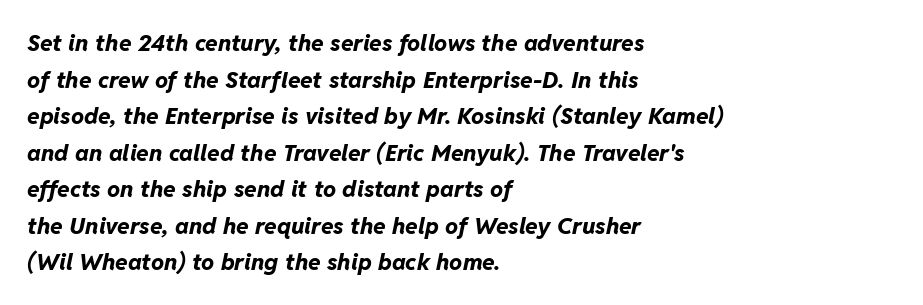
Q: Is the text bold? A: Yes.
Q: Is the text italic (slanted)? A: Yes, it leans right by about 11 degrees.
Q: Is the text underlined? A: No.
Q: How is the paragraph aligned? A: Left-aligned.
Q: Is the spacing between letters normal or unusually wide? A: Normal.
Q: Is the spacing between lines tight, normal or loose? A: Normal.
